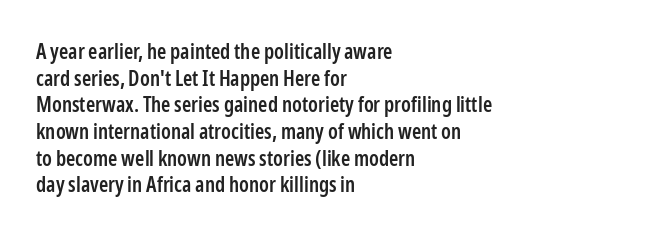
Q: Is the text bold? A: Semi-bold.
Q: Is the text italic (slanted)? A: No, it is upright.
Q: Is the text underlined? A: No.
Q: How is the paragraph aligned? A: Left-aligned.
Q: Is the spacing between letters normal or unusually wide? A: Normal.
Q: Is the spacing between lines tight, normal or loose? A: Normal.
